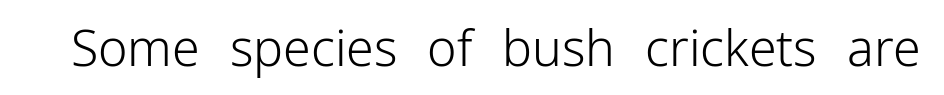
The image shows 50 px light sans-serif type, upright; set normal letter spacing, not underlined; low stroke contrast and a medium x-height.
